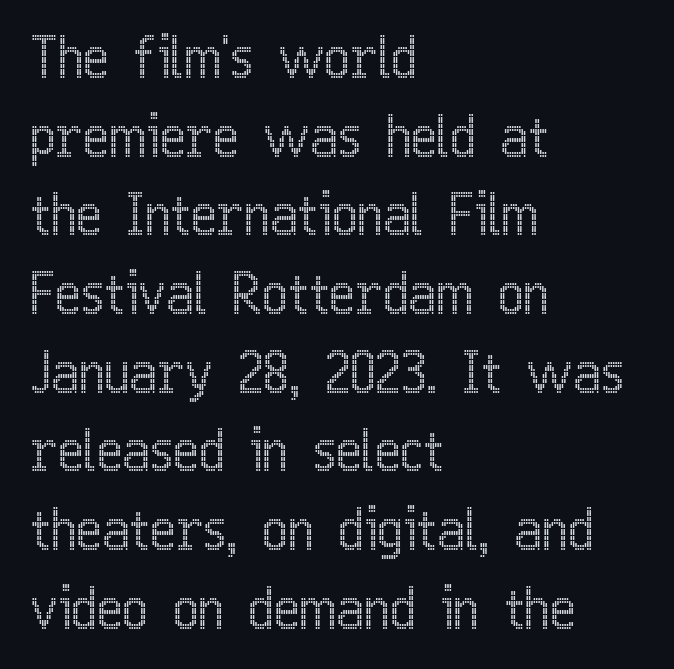
Q: Is the text italic (slanted)? A: No, it is upright.
Q: Is the text underlined? A: No.
Q: How is the paragraph aligned? A: Left-aligned.
Q: Is the spacing between letters normal or unusually wide? A: Normal.
Q: Is the spacing between lines tight, normal or loose? A: Normal.
Q: Width (condensed, normal, or wide)? A: Condensed.
Q: x-height? A: Medium.
Q: Monospaced? A: No.
